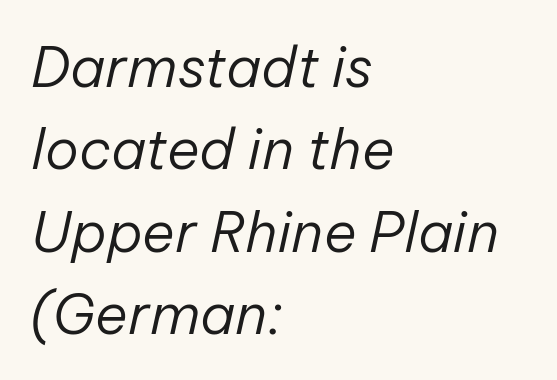
{"italic": "yes", "lean": "right", "slant_degrees": 12, "bold": "no", "weight": "regular", "width": "normal", "stroke_contrast": "low", "x_height": "medium", "monospaced": "no", "underline": "no", "align": "left", "line_spacing": "normal", "line_spacing_ratio": 1.47, "letter_spacing": "normal", "letter_spacing_em": 0.0, "glyph_px": 56}
